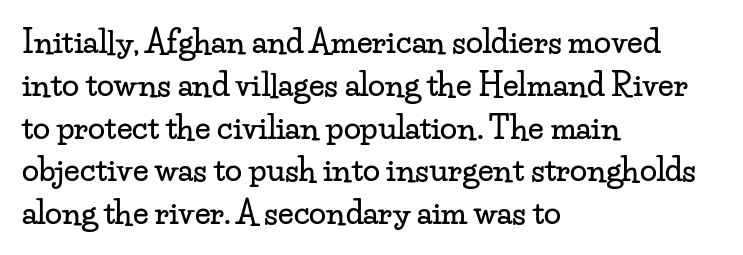
Q: Is the text italic (slanted)? A: No, it is upright.
Q: Is the typeface a serif or a sans-serif typeface? A: Serif.
Q: Is the text underlined? A: No.
Q: How is the paragraph aligned? A: Left-aligned.
Q: Is the spacing between letters normal or unusually wide? A: Normal.
Q: Is the spacing between lines tight, normal or loose? A: Normal.
Q: Width (condensed, normal, or wide)? A: Wide.
Q: Stroke contrast? A: Low.
Q: x-height? A: Small.
Q: Monospaced? A: No.
